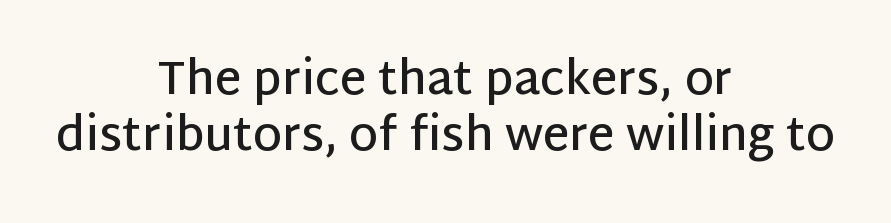
The glyphs in this specimen are sans serif. Both edges are ragged and mirror each other, which tells us the setting is centered. Posture: upright roman. Nothing unusual about the tracking: characters are spaced as the font intends. These lines are rendered in a variable-pitch font. Moderately thickened strokes mark this as semibold type.
